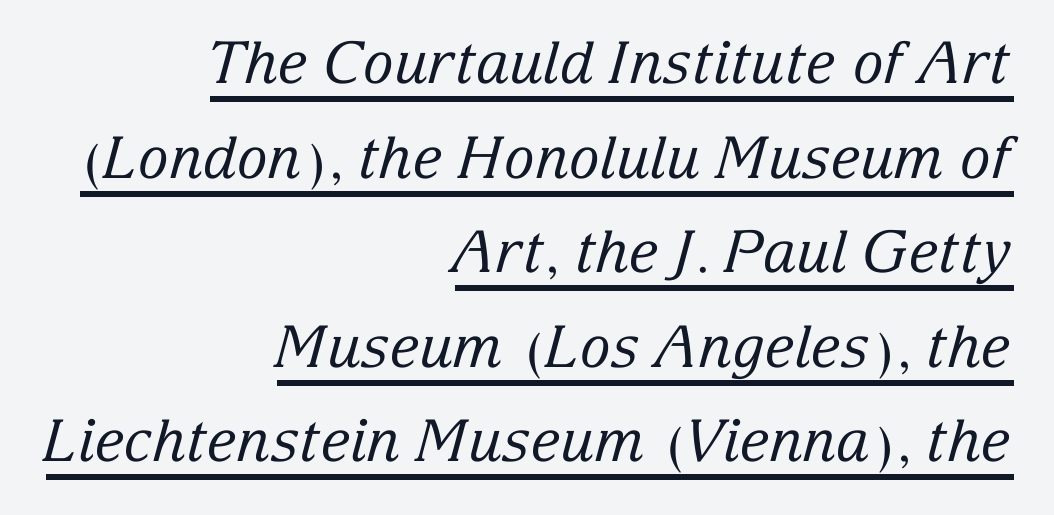
The image shows 58 px regular-weight serif type, italic (leaning right); set right-aligned, normal line spacing (1.63x), normal letter spacing, underlined; low stroke contrast and a medium x-height.
